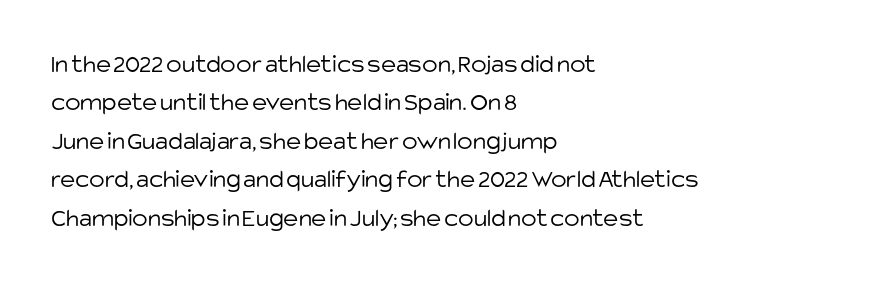
Q: Is the text bold? A: No.
Q: Is the text italic (slanted)? A: No, it is upright.
Q: Is the text underlined? A: No.
Q: How is the paragraph aligned? A: Left-aligned.
Q: Is the spacing between letters normal or unusually wide? A: Normal.
Q: Is the spacing between lines tight, normal or loose? A: Normal.
